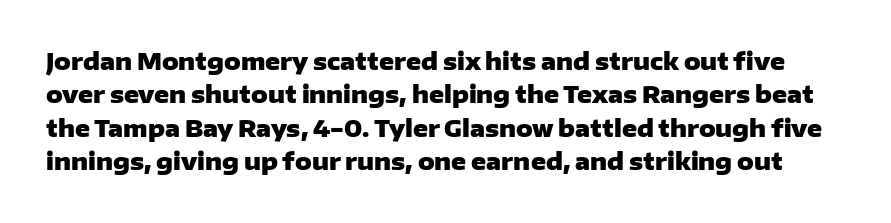
{"italic": "no", "bold": "yes", "underline": "no", "line_spacing": "normal", "line_spacing_ratio": 1.45, "letter_spacing": "normal", "letter_spacing_em": 0.0, "glyph_px": 23}
